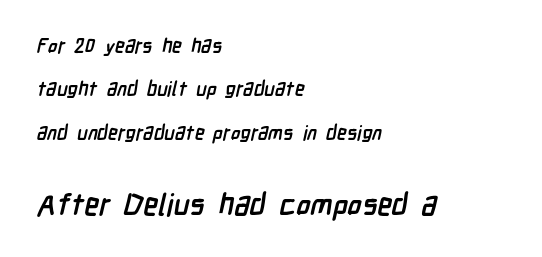
In terms of leading, this rendering errs on the spacious side. A clean baseline with only descenders dipping below it. The rendering keeps characters at their native spacing. Proportional: the letters do not fall into vertical columns. Heft: maximum for text — a bold.
